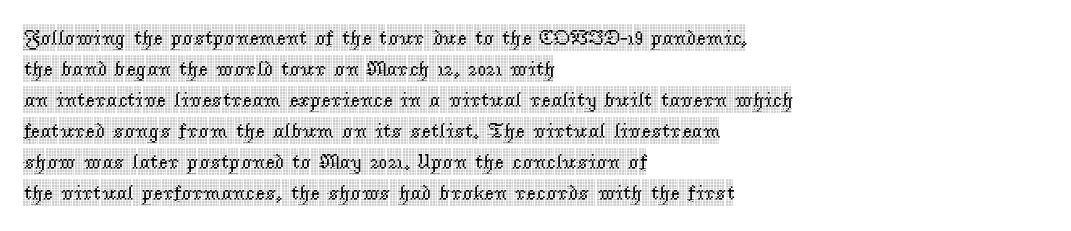
The image shows 21 px text type, upright; set left-aligned, normal line spacing (1.48x), normal letter spacing, not underlined.
